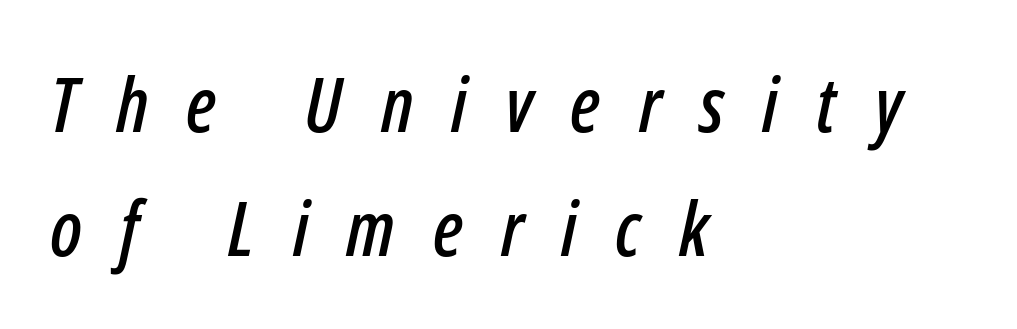
Does the leading feel generous? No, just average. The paragraph has a hard left edge and a soft right edge. The specimen reads as italic at a glance. This sample has the flowing, uneven cadence of proportional lettering. Check under the words: just untouched page. How are the letters spaced? Widely, with obvious added tracking.
